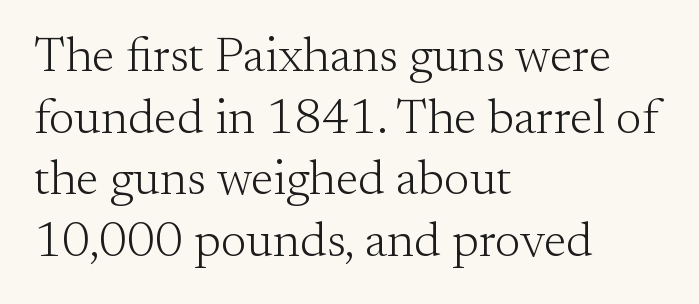
The letters carry serifs — small finishing strokes at the ends of their stems. Unlike italic type, these characters show no tilt at all. The rendering keeps characters at their native spacing. Compared with typical paragraphs, the rows here are spaced about the same. You could not count columns in this text — the font is proportionally spaced.
